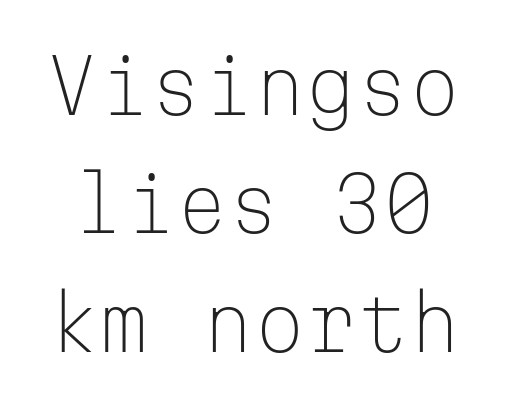
Q: Is the text bold? A: No.
Q: Is the text italic (slanted)? A: No, it is upright.
Q: Is the typeface a serif or a sans-serif typeface? A: Sans-serif.
Q: Is the text underlined? A: No.
Q: Is the spacing between letters normal or unusually wide? A: Normal.
Q: Is the spacing between lines tight, normal or loose? A: Normal.
Q: Width (condensed, normal, or wide)? A: Normal.
Q: Stroke contrast? A: Low.
Q: x-height? A: Medium.
Q: Monospaced? A: Yes.
